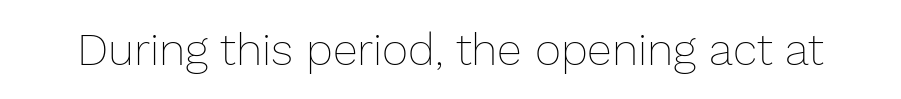
Q: Is the text bold? A: No.
Q: Is the text italic (slanted)? A: No, it is upright.
Q: Is the text underlined? A: No.
Q: Is the spacing between letters normal or unusually wide? A: Normal.
Q: Width (condensed, normal, or wide)? A: Normal.
Q: Stroke contrast? A: Low.
Q: x-height? A: Medium.
Q: Monospaced? A: No.
